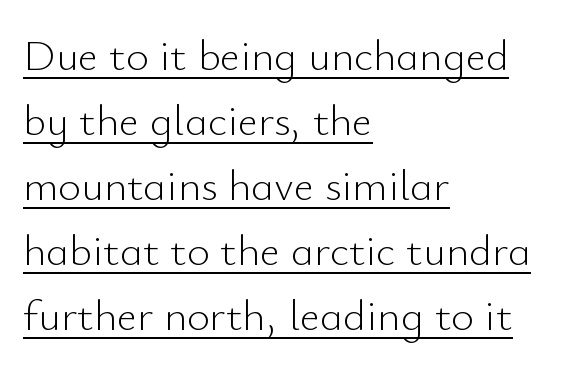
Q: Is the text bold? A: No.
Q: Is the text italic (slanted)? A: No, it is upright.
Q: Is the typeface a serif or a sans-serif typeface? A: Sans-serif.
Q: Is the text underlined? A: Yes.
Q: How is the paragraph aligned? A: Left-aligned.
Q: Is the spacing between letters normal or unusually wide? A: Normal.
Q: Is the spacing between lines tight, normal or loose? A: Normal.
Q: Width (condensed, normal, or wide)? A: Normal.
Q: Stroke contrast? A: Low.
Q: x-height? A: Small.
Q: Monospaced? A: No.
